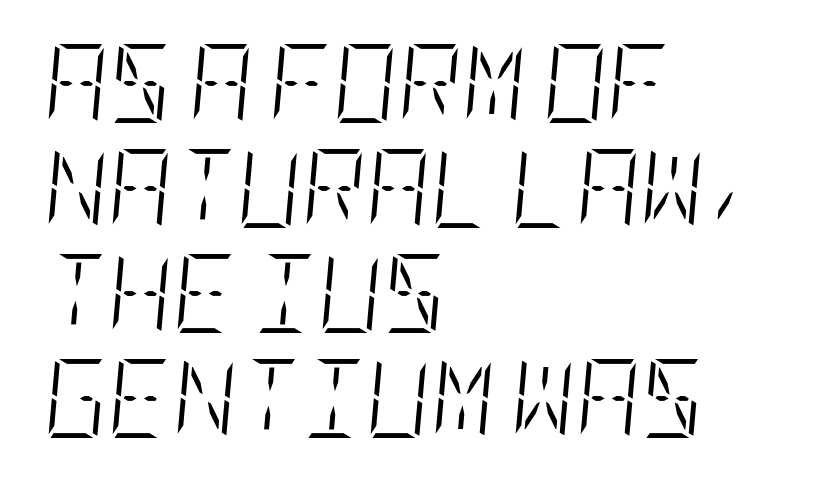
The image shows 79 px light, condensed type, italic (leaning right); set left-aligned, normal line spacing (1.33x), normal letter spacing, not underlined; low stroke contrast and a large x-height.
